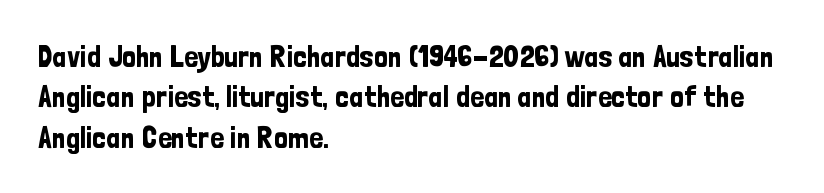
The specimen reads as upright at a glance. The rendering anchors every line to the left-hand side. Is this a fixed-width face? No — the glyphs have proportional, varying widths. In terms of letterform style, serifs are entirely absent. Observe the ordinary spacing: letters are neighbours, not strangers.
